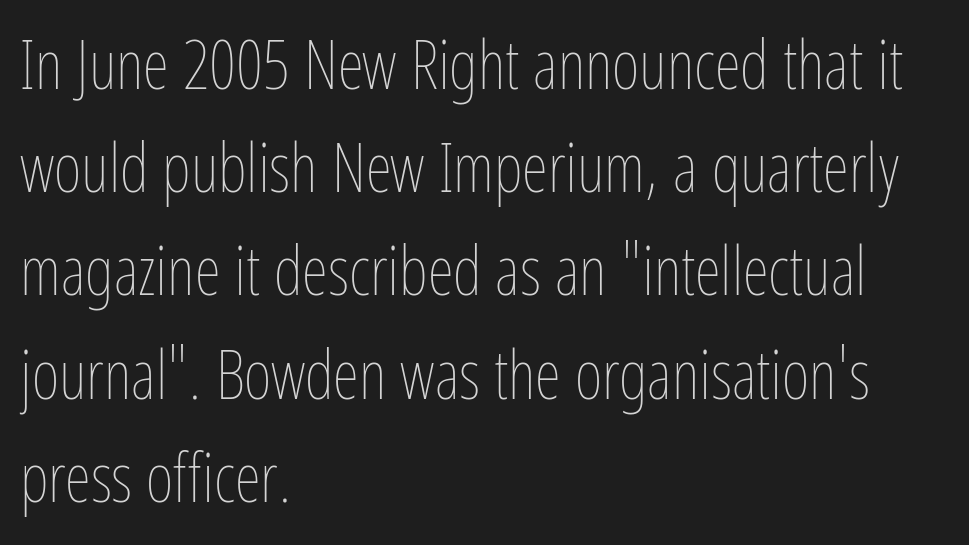
The image shows 67 px thin, condensed type, upright; set left-aligned, normal line spacing (1.54x), normal letter spacing, not underlined; low stroke contrast and a medium x-height.
